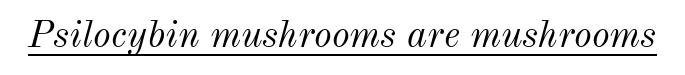
{"italic": "yes", "lean": "right", "slant_degrees": 12, "bold": "no", "weight": "light", "width": "normal", "stroke_contrast": "medium", "x_height": "small", "monospaced": "no", "underline": "yes", "letter_spacing": "normal", "letter_spacing_em": 0.0, "glyph_px": 38}
